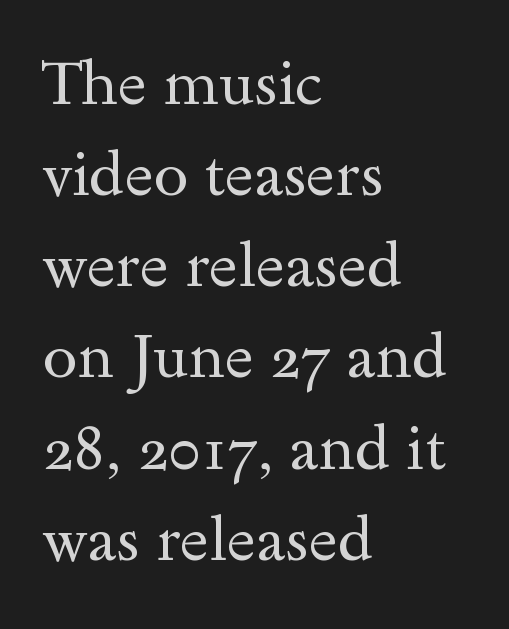
Q: Is the text bold? A: No.
Q: Is the text italic (slanted)? A: No, it is upright.
Q: Is the typeface a serif or a sans-serif typeface? A: Serif.
Q: Is the text underlined? A: No.
Q: How is the paragraph aligned? A: Left-aligned.
Q: Is the spacing between letters normal or unusually wide? A: Normal.
Q: Is the spacing between lines tight, normal or loose? A: Normal.
Q: Width (condensed, normal, or wide)? A: Wide.
Q: x-height? A: Small.
Q: Monospaced? A: No.
